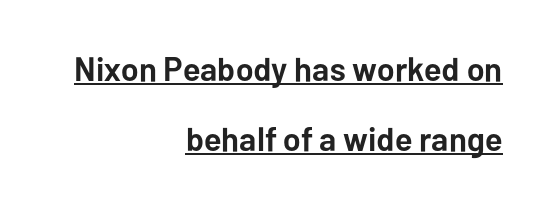
The letterforms sit shoulder to shoulder at normal distance. Stroke terminals: plain, sans-serif. As a designer I'd log this as weight 700, bold. Honestly, the underline is the first thing you notice here. Line spacing here is loose.
